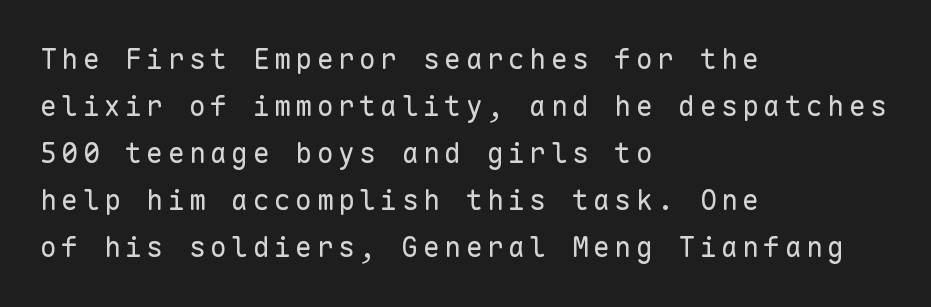
Q: Is the text bold? A: No.
Q: Is the text italic (slanted)? A: No, it is upright.
Q: Is the typeface a serif or a sans-serif typeface? A: Sans-serif.
Q: Is the text underlined? A: No.
Q: How is the paragraph aligned? A: Left-aligned.
Q: Is the spacing between lines tight, normal or loose? A: Normal.
Q: Width (condensed, normal, or wide)? A: Normal.
Q: Stroke contrast? A: Low.
Q: x-height? A: Medium.
Q: Monospaced? A: Yes.
